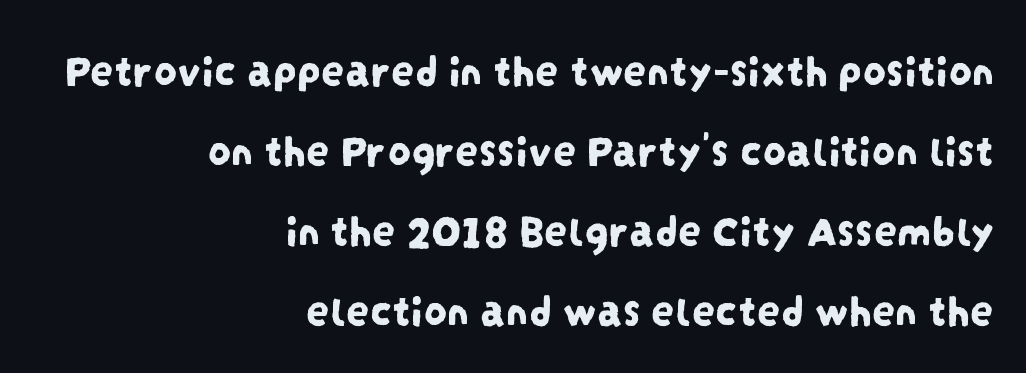
The image shows 46 px condensed sans-serif type; set right-aligned, line spacing 1.74x, normal letter spacing, not underlined; low stroke contrast and a large x-height.
